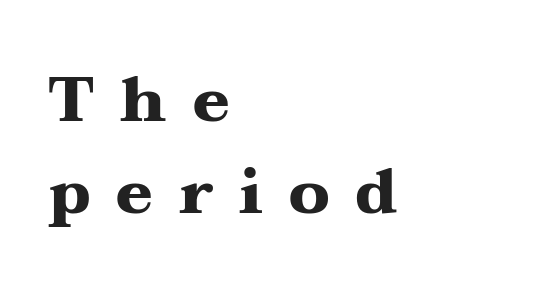
{"serif": "yes", "italic": "no", "bold": "yes", "weight": "heavy", "width": "wide", "stroke_contrast": "medium", "x_height": "medium", "monospaced": "no", "underline": "no", "align": "left", "line_spacing": "normal", "line_spacing_ratio": 1.48, "letter_spacing": "wide", "letter_spacing_em": 0.42, "glyph_px": 62}
